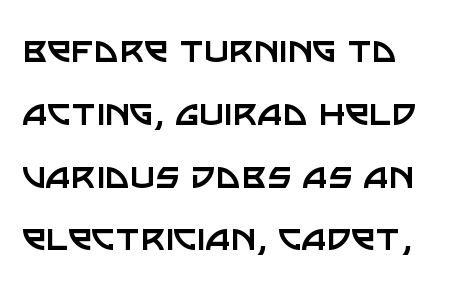
The image shows 43 px regular-weight sans-serif type, upright; set left-aligned, normal line spacing (1.46x), normal letter spacing, not underlined; low stroke contrast and a large x-height.
